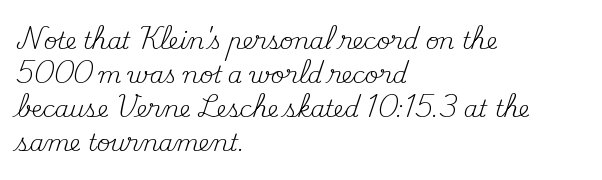
The image shows 23 px text type; set left-aligned, normal line spacing (1.48x), normal letter spacing, not underlined.
